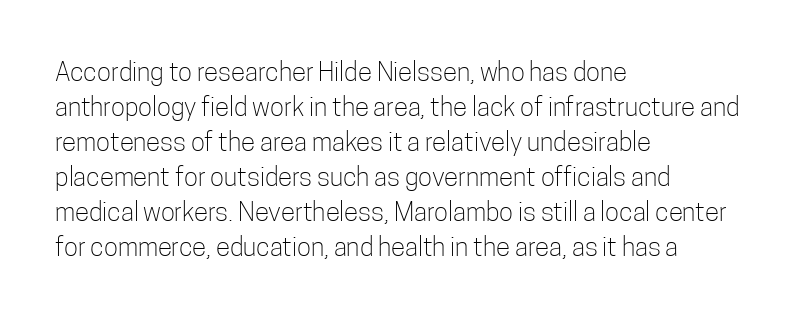
The image shows 26 px text type, upright; set left-aligned, normal line spacing (1.35x), normal letter spacing, not underlined.
